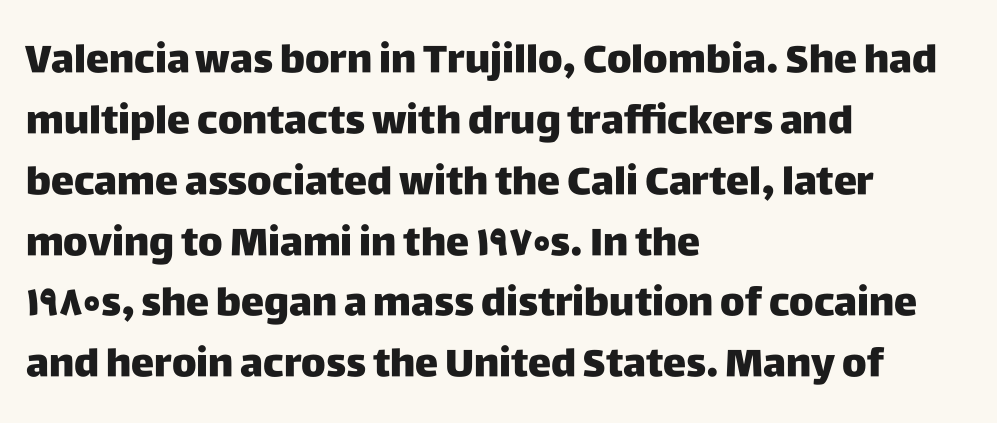
Q: Is the text italic (slanted)? A: No, it is upright.
Q: Is the typeface a serif or a sans-serif typeface? A: Sans-serif.
Q: Is the text underlined? A: No.
Q: How is the paragraph aligned? A: Left-aligned.
Q: Is the spacing between letters normal or unusually wide? A: Normal.
Q: Is the spacing between lines tight, normal or loose? A: Normal.
Q: Width (condensed, normal, or wide)? A: Normal.
Q: Stroke contrast? A: Low.
Q: x-height? A: Large.
Q: Monospaced? A: No.
